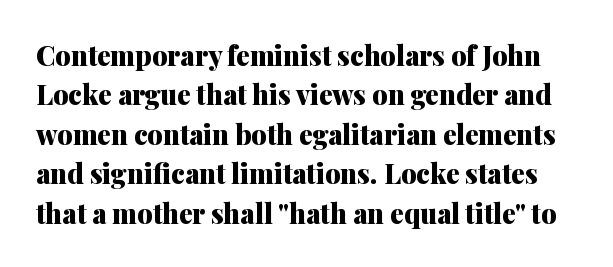
The image shows 27 px bold type, upright; set normal line spacing (1.46x), normal letter spacing, not underlined.
